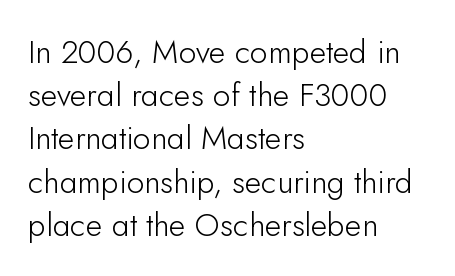
Is this a sans? Yes — the strokes have no serifs. Unmarked baselines from the first word to the last. Notice how the passage keeps a crisp vertical edge on the left only. Nothing heavy about these letters — not bold at all. Nobody touched the tracking dial on this one. Regarding leading, the lines here are spaced in the standard way.
